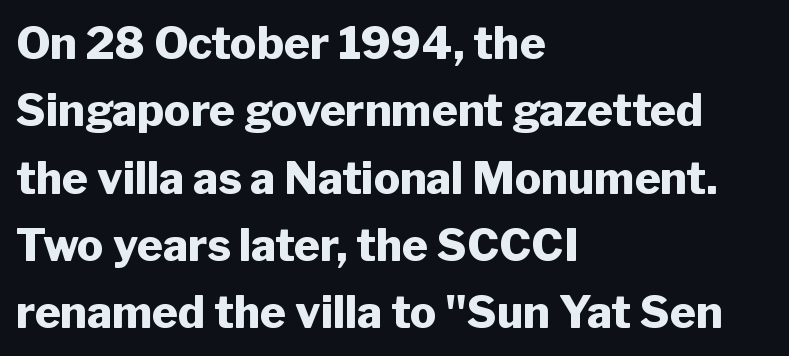
Weight: bold. Interline gaps are of average width in this sample. Students, note that the glyphs here touch the page at normal intervals. This sample uses a sans-serif face. Underlining? Definitely not there.
